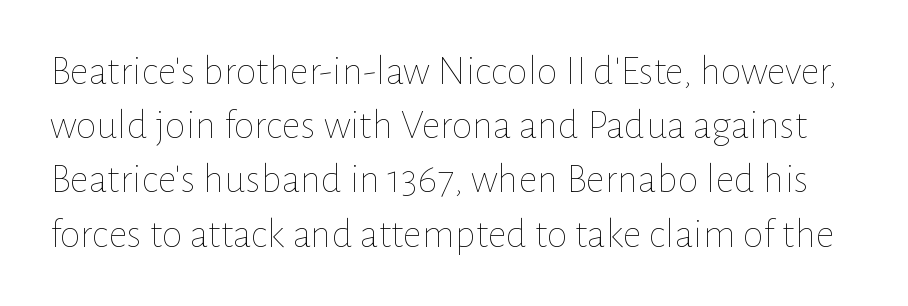
{"italic": "no", "bold": "no", "weight": "thin", "width": "normal", "stroke_contrast": "low", "x_height": "medium", "monospaced": "no", "underline": "no", "line_spacing": "normal", "line_spacing_ratio": 1.29, "letter_spacing": "normal", "letter_spacing_em": 0.0, "glyph_px": 42}
